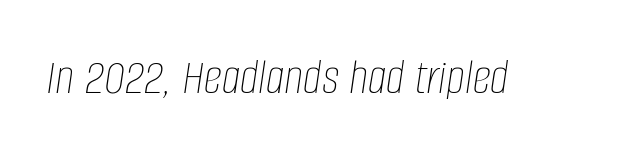
Each row of text sits above clean, open space. The strokes are not fattened; the text isn't bold. Tracking here is standard; glyphs follow each other at the usual distance. Rendered with sloped, italic letterforms. The letters advance in unequal steps, a hallmark of proportional type.
